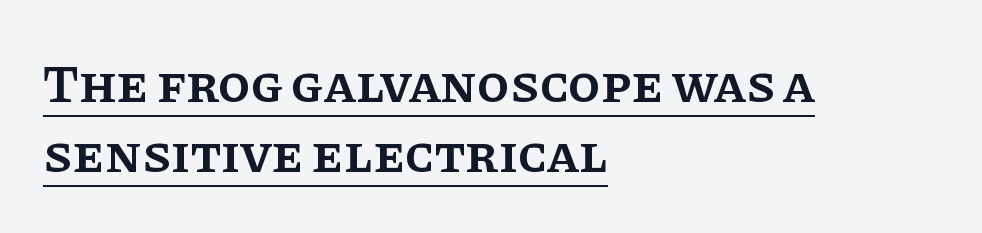
The image shows 53 px semibold serif type, upright; set left-aligned, normal line spacing (1.33x), normal letter spacing, underlined; low stroke contrast and a large x-height.
